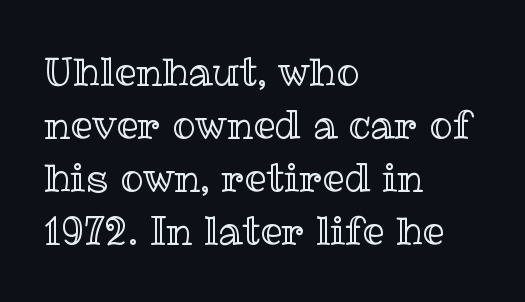
The rows are spaced the way most documents space them. A student would call this left alignment; a typographer would say flush left, rag right. It's the straight-up-and-down kind of type. You could not count columns in this text — the font is proportionally spaced. Each row of text sits above clean, open space.
